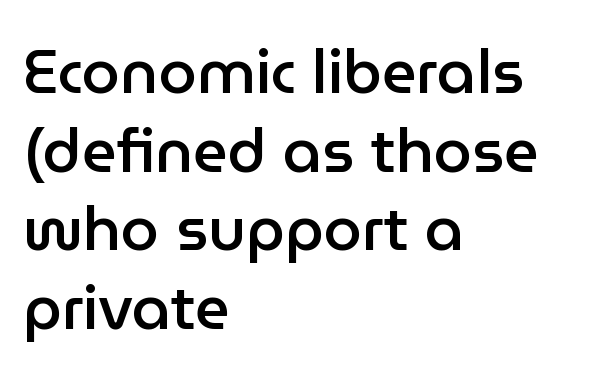
The image shows 61 px semibold sans-serif type, upright; set left-aligned, normal line spacing (1.29x), normal letter spacing, not underlined; low stroke contrast and a medium x-height.
